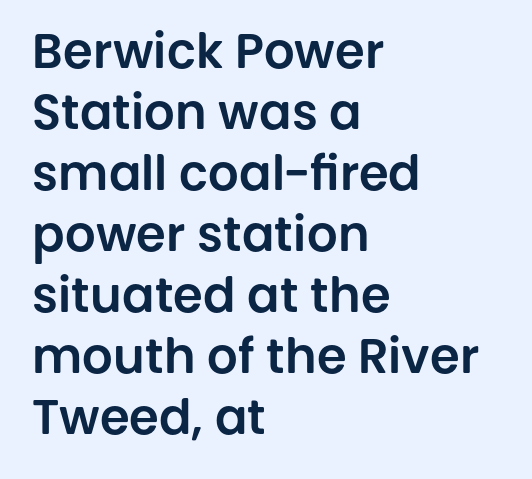
Q: Is the text italic (slanted)? A: No, it is upright.
Q: Is the typeface a serif or a sans-serif typeface? A: Sans-serif.
Q: Is the text underlined? A: No.
Q: How is the paragraph aligned? A: Left-aligned.
Q: Is the spacing between letters normal or unusually wide? A: Normal.
Q: Is the spacing between lines tight, normal or loose? A: Normal.
Q: Width (condensed, normal, or wide)? A: Normal.
Q: Stroke contrast? A: Low.
Q: x-height? A: Large.
Q: Monospaced? A: No.
